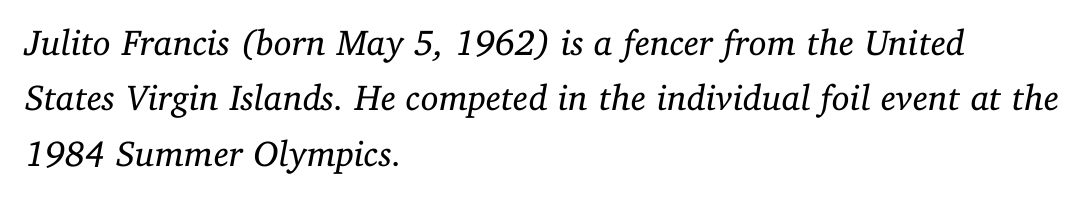
Q: Is the text bold? A: No.
Q: Is the text italic (slanted)? A: Yes, it leans right by about 11 degrees.
Q: Is the typeface a serif or a sans-serif typeface? A: Serif.
Q: Is the text underlined? A: No.
Q: How is the paragraph aligned? A: Left-aligned.
Q: Is the spacing between letters normal or unusually wide? A: Normal.
Q: Is the spacing between lines tight, normal or loose? A: Normal.
Q: Width (condensed, normal, or wide)? A: Normal.
Q: Stroke contrast? A: Low.
Q: x-height? A: Medium.
Q: Monospaced? A: No.
